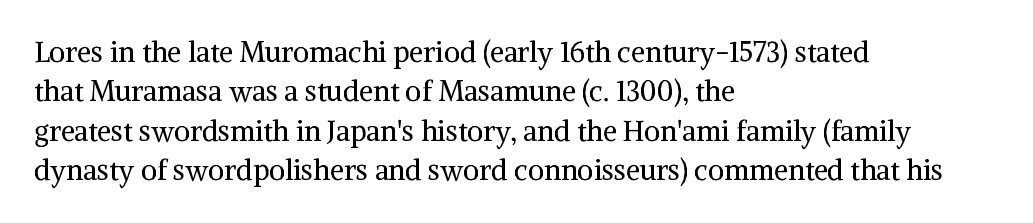
{"serif": "yes", "italic": "no", "bold": "no", "weight": "regular", "width": "normal", "stroke_contrast": "medium", "x_height": "medium", "monospaced": "no", "underline": "no", "align": "left", "line_spacing": "normal", "line_spacing_ratio": 1.41, "letter_spacing": "normal", "letter_spacing_em": 0.0, "glyph_px": 28}
